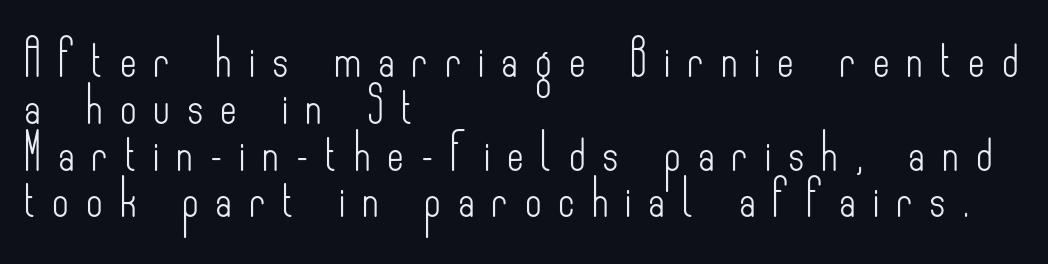
Q: Is the text bold? A: No.
Q: Is the text italic (slanted)? A: No, it is upright.
Q: Is the typeface a serif or a sans-serif typeface? A: Sans-serif.
Q: Is the text underlined? A: No.
Q: How is the paragraph aligned? A: Left-aligned.
Q: Is the spacing between letters normal or unusually wide? A: Unusually wide.
Q: Is the spacing between lines tight, normal or loose? A: Normal.
Q: Width (condensed, normal, or wide)? A: Condensed.
Q: Stroke contrast? A: Low.
Q: x-height? A: Small.
Q: Monospaced? A: No.
